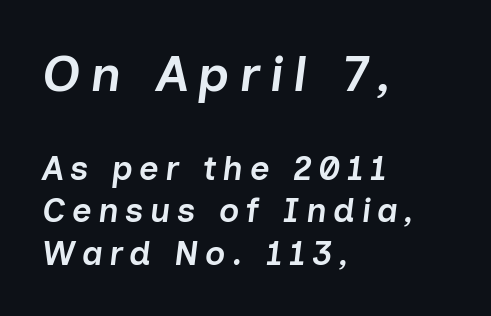
You could not count columns in this text — the font is proportionally spaced. This is oblique type, the kind used for emphasis or titles. Look at the glyph heights: the upper group is clearly the bigger setting. The zone under the glyphs is completely vacant. Every letter is mildly thick-stroked: semibold rather than bold. Reading down the block, your eye returns to a fixed left position each line.
